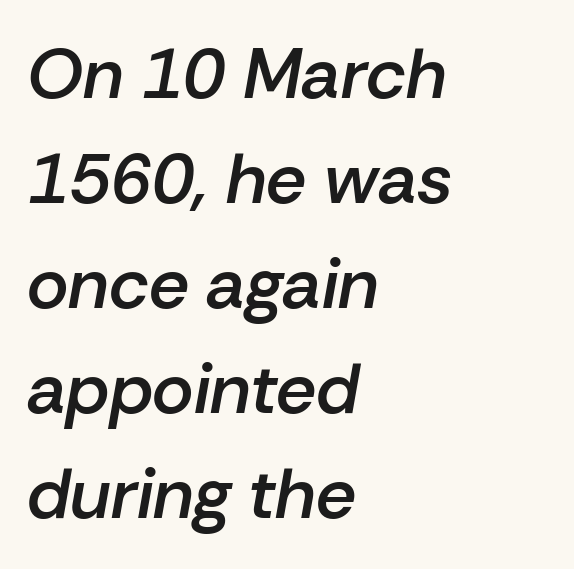
Q: Is the text bold? A: Semi-bold.
Q: Is the text italic (slanted)? A: Yes, it leans right by about 10 degrees.
Q: Is the text underlined? A: No.
Q: How is the paragraph aligned? A: Left-aligned.
Q: Is the spacing between letters normal or unusually wide? A: Normal.
Q: Is the spacing between lines tight, normal or loose? A: Normal.
Q: Width (condensed, normal, or wide)? A: Normal.
Q: Stroke contrast? A: Low.
Q: x-height? A: Medium.
Q: Monospaced? A: No.
